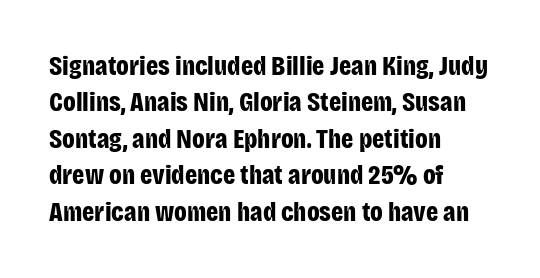
The lettering stays uniformly vertical, giving the passage a roman look. Letters rest on an invisible, unmarked baseline. This block has exactly the height ordinary leading produces. Spacing between characters is what you'd get straight out of the box. Notice how thick the strokes are: this is what a full bold looks like.
